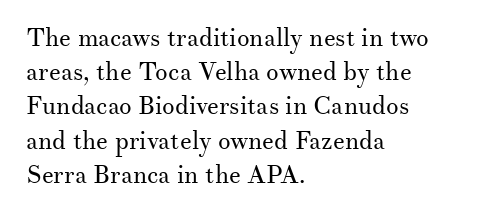
The image shows 25 px text type, upright; set left-aligned, normal line spacing (1.37x), normal letter spacing, not underlined.
